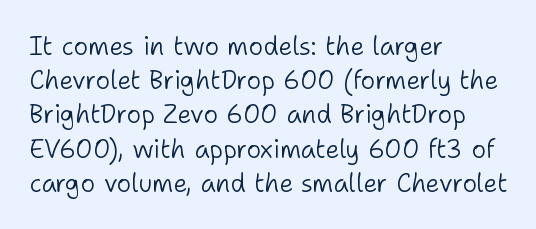
Q: Is the text bold? A: No.
Q: Is the text italic (slanted)? A: No, it is upright.
Q: Is the text underlined? A: No.
Q: How is the paragraph aligned? A: Left-aligned.
Q: Is the spacing between letters normal or unusually wide? A: Normal.
Q: Is the spacing between lines tight, normal or loose? A: Normal.
